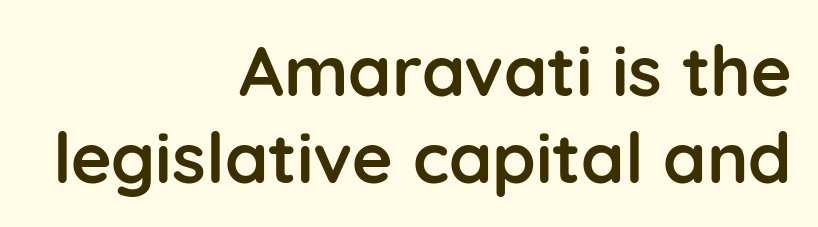
Q: Is the text bold? A: Yes.
Q: Is the text italic (slanted)? A: No, it is upright.
Q: Is the typeface a serif or a sans-serif typeface? A: Sans-serif.
Q: Is the text underlined? A: No.
Q: How is the paragraph aligned? A: Right-aligned.
Q: Is the spacing between letters normal or unusually wide? A: Normal.
Q: Width (condensed, normal, or wide)? A: Normal.
Q: Stroke contrast? A: Low.
Q: x-height? A: Medium.
Q: Monospaced? A: No.
